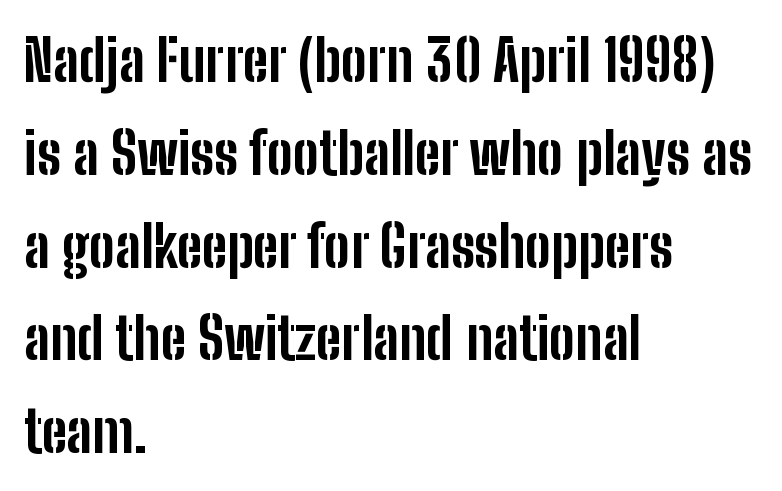
The image shows 58 px bold, condensed sans-serif type, upright; set left-aligned, normal line spacing (1.6x), normal letter spacing, not underlined; low stroke contrast and a medium x-height.
